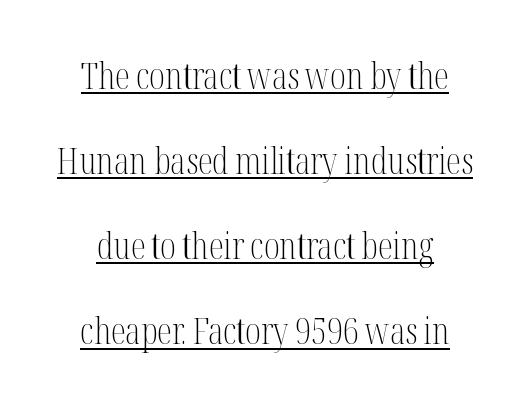
Stroke thickness stays within the range of a standard reading face or lighter. Spacing verdict: proportional, widths tailored to each character. The text was rendered using a seriffed face with decorative stroke endings. When letters stand straight like this, we call the style roman or upright. Vertical spacing — loose. The type is set solid horizontally, with unmodified tracking.
